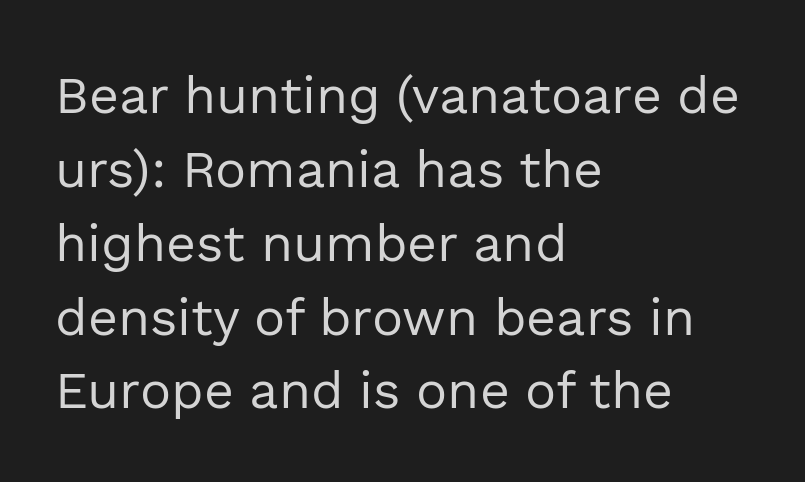
The image shows 52 px regular-weight sans-serif type, upright; set left-aligned, normal line spacing (1.42x), normal letter spacing, not underlined; a medium x-height.
